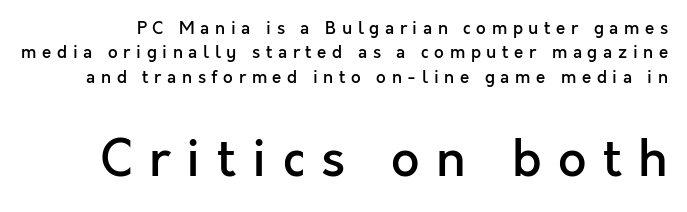
The image shows 50 px semibold sans-serif type, upright; set normal line spacing (1.44x), unusually wide letter spacing (+0.33 em), not underlined; the second (bottom) block is 2.94x larger; a medium x-height.
